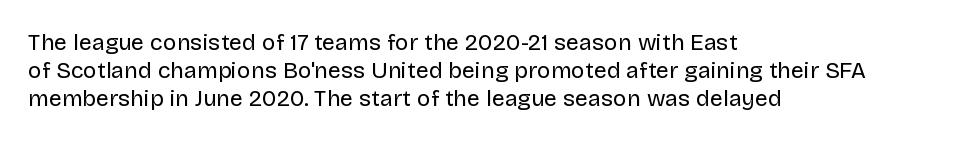
Q: Is the text bold? A: No.
Q: Is the text italic (slanted)? A: No, it is upright.
Q: Is the text underlined? A: No.
Q: How is the paragraph aligned? A: Left-aligned.
Q: Is the spacing between letters normal or unusually wide? A: Normal.
